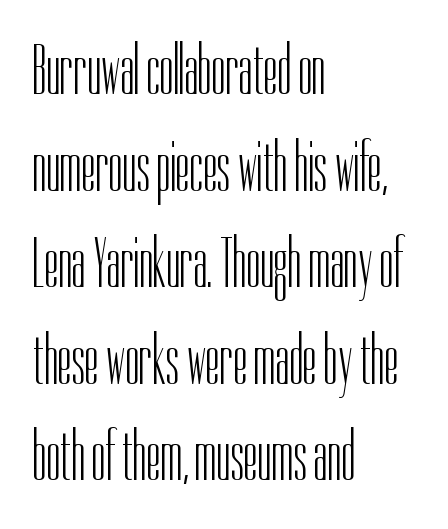
Q: Is the text bold? A: No.
Q: Is the text italic (slanted)? A: No, it is upright.
Q: Is the typeface a serif or a sans-serif typeface? A: Sans-serif.
Q: Is the text underlined? A: No.
Q: How is the paragraph aligned? A: Left-aligned.
Q: Is the spacing between letters normal or unusually wide? A: Normal.
Q: Is the spacing between lines tight, normal or loose? A: Normal.
Q: Width (condensed, normal, or wide)? A: Condensed.
Q: Stroke contrast? A: Low.
Q: x-height? A: Medium.
Q: Monospaced? A: No.
